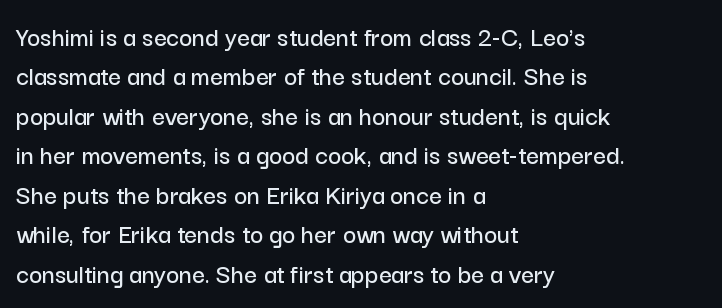
The image shows 28 px sans-serif type, upright; set left-aligned, normal line spacing (1.41x), normal letter spacing, not underlined; low stroke contrast and a medium x-height.
